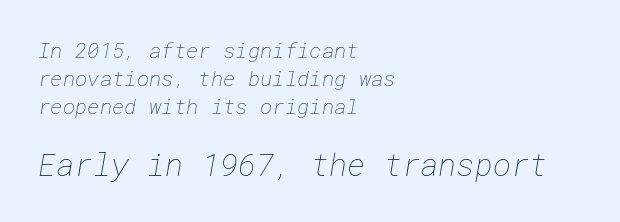
Q: Is the text bold? A: No.
Q: Is the text underlined? A: No.
Q: How is the paragraph aligned? A: Left-aligned.
Q: Is the spacing between letters normal or unusually wide? A: Normal.
Q: Is the spacing between lines tight, normal or loose? A: Normal.
Q: Which block of text is set in a larger size, the first (top) or the second (bottom)? A: The second (bottom) one.
Q: Width (condensed, normal, or wide)? A: Normal.
Q: Stroke contrast? A: Low.
Q: x-height? A: Medium.
